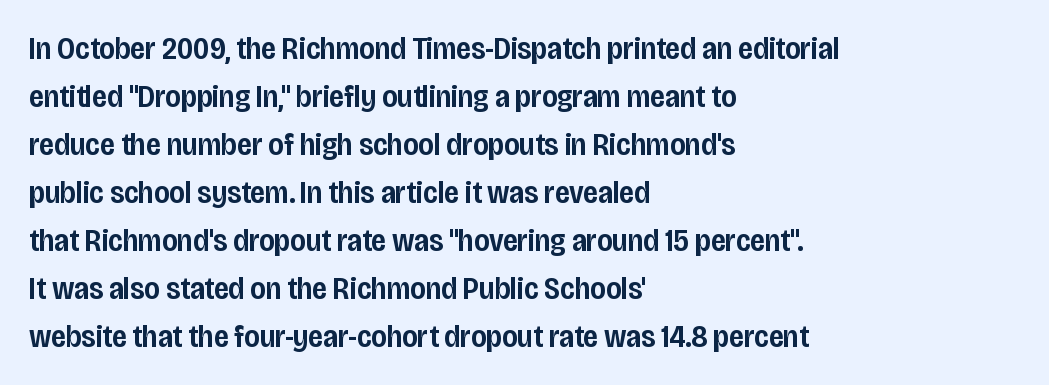
Rule under the text: the space is simply empty. Each letter keeps its own natural width here, so spacing adapts to shape. Style check: upright. Is this a sans? Yes — the strokes have no serifs. How are the letters spaced? Ordinarily, with no added tracking. Every letter is mildly thick-stroked: semibold rather than bold.
